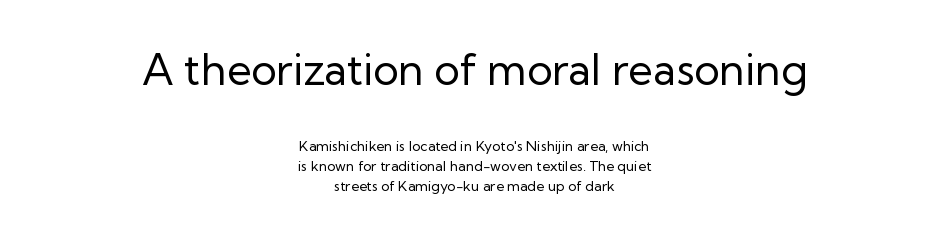
Caption: face not bold, strokes unweighted. Successive baselines arrive at the customary interval. Type style note: lacks serifs. Notice how the stems are strictly vertical — no italics here.
